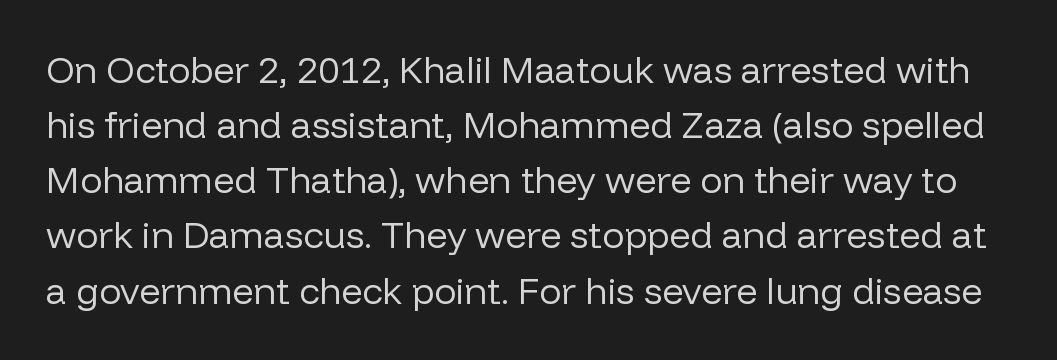
The image shows 37 px regular-weight sans-serif type, upright; set normal line spacing (1.49x), normal letter spacing, not underlined; low stroke contrast and a medium x-height.
